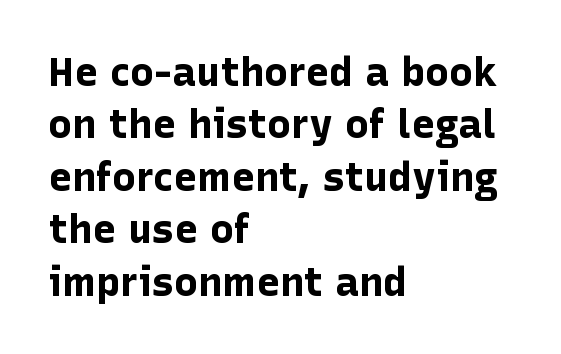
Q: Is the text bold? A: Yes.
Q: Is the text italic (slanted)? A: No, it is upright.
Q: Is the typeface a serif or a sans-serif typeface? A: Sans-serif.
Q: Is the text underlined? A: No.
Q: How is the paragraph aligned? A: Left-aligned.
Q: Is the spacing between letters normal or unusually wide? A: Normal.
Q: Is the spacing between lines tight, normal or loose? A: Normal.
Q: Width (condensed, normal, or wide)? A: Normal.
Q: Stroke contrast? A: Low.
Q: x-height? A: Medium.
Q: Monospaced? A: No.
